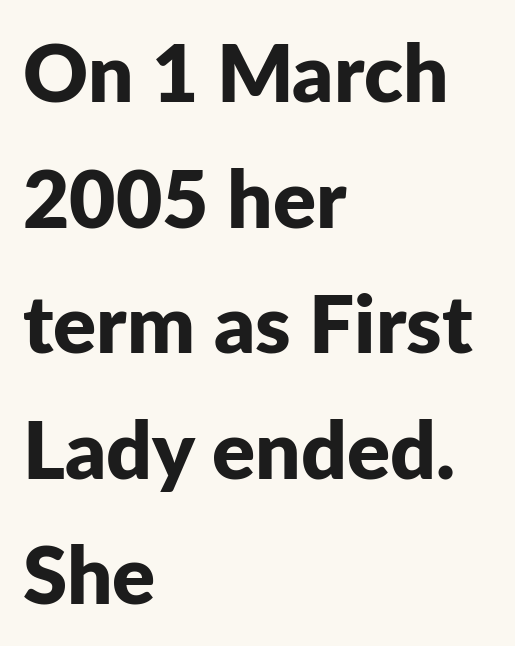
{"serif": "no", "italic": "no", "bold": "yes", "weight": "bold", "width": "normal", "stroke_contrast": "low", "x_height": "medium", "monospaced": "no", "underline": "no", "align": "left", "line_spacing": "normal", "line_spacing_ratio": 1.57, "letter_spacing": "normal", "letter_spacing_em": 0.0, "glyph_px": 80}
